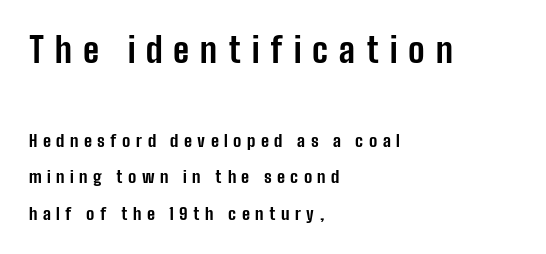
The face used here appears at its bigger size in the upper chunk. The sample has been set heavy, in full bold. Does extra space separate the letters? Yes, quite a lot of it. Summary of vertical rhythm: relaxed, with wide interline spacing. The typography opts for an upright posture over an oblique one.
